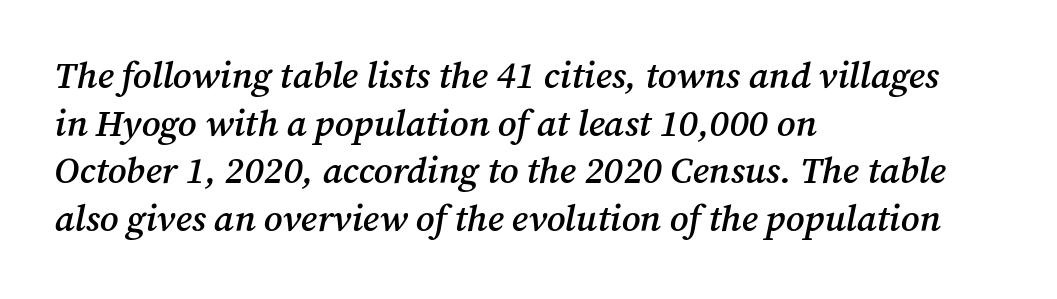
Q: Is the text bold? A: Semi-bold.
Q: Is the text italic (slanted)? A: Yes, it leans right by about 12 degrees.
Q: Is the typeface a serif or a sans-serif typeface? A: Serif.
Q: Is the text underlined? A: No.
Q: How is the paragraph aligned? A: Left-aligned.
Q: Is the spacing between letters normal or unusually wide? A: Normal.
Q: Is the spacing between lines tight, normal or loose? A: Normal.
Q: Width (condensed, normal, or wide)? A: Normal.
Q: Stroke contrast? A: Medium.
Q: x-height? A: Medium.
Q: Monospaced? A: No.
